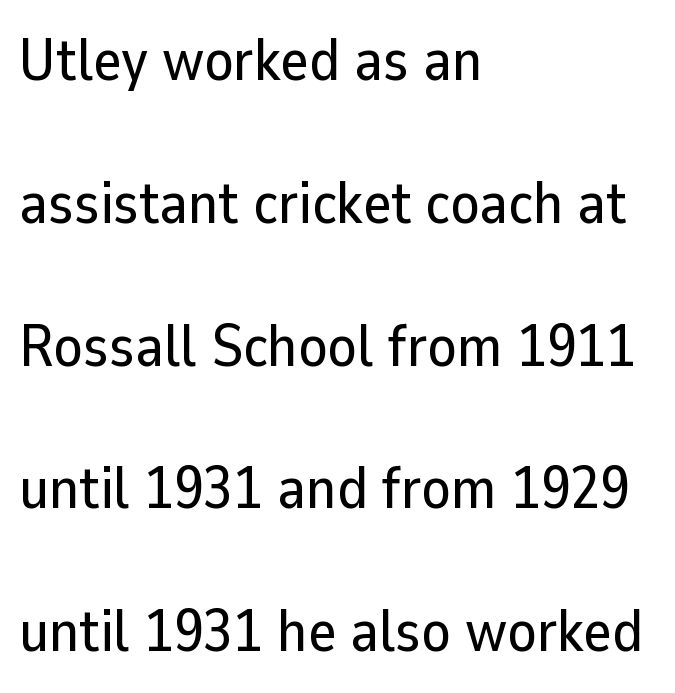
Any mark beneath the type? The region is blank. The line texture is even and compact thanks to regular tracking. Honestly, the rows look like they've been pulled way apart. The text was rendered using a sans face with plain stroke endings. Is this a fixed-width face? No — the glyphs have proportional, varying widths. Every character sits straight up, as roman type does.
